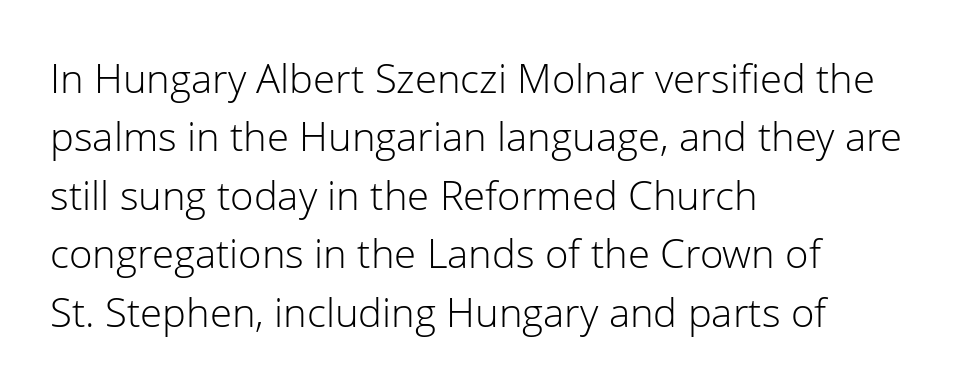
Every character sits straight up, as roman type does. The face used here is proportionally spaced, like ordinary book or web type. Weight class: somewhere from thin through regular. Does the leading feel generous? No, just average.
